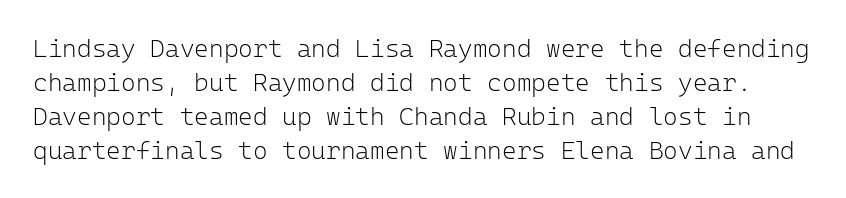
Q: Is the text bold? A: No.
Q: Is the text italic (slanted)? A: No, it is upright.
Q: Is the text underlined? A: No.
Q: Is the spacing between letters normal or unusually wide? A: Normal.
Q: Is the spacing between lines tight, normal or loose? A: Normal.
